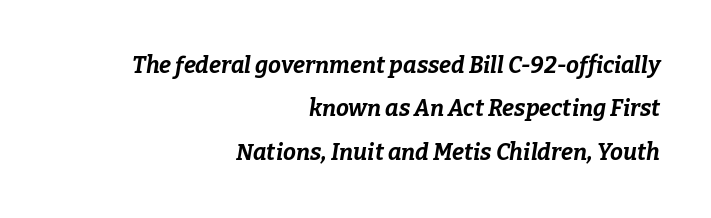
Q: Is the text bold? A: Yes.
Q: Is the text italic (slanted)? A: Yes, it leans right by about 9 degrees.
Q: Is the text underlined? A: No.
Q: How is the paragraph aligned? A: Right-aligned.
Q: Is the spacing between letters normal or unusually wide? A: Normal.
